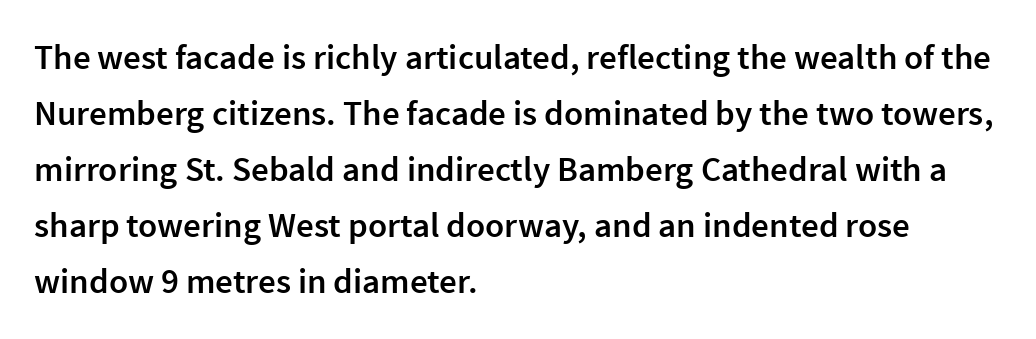
The image shows 35 px semibold sans-serif type, upright; set left-aligned, normal line spacing (1.6x), normal letter spacing, not underlined; low stroke contrast and a medium x-height.
